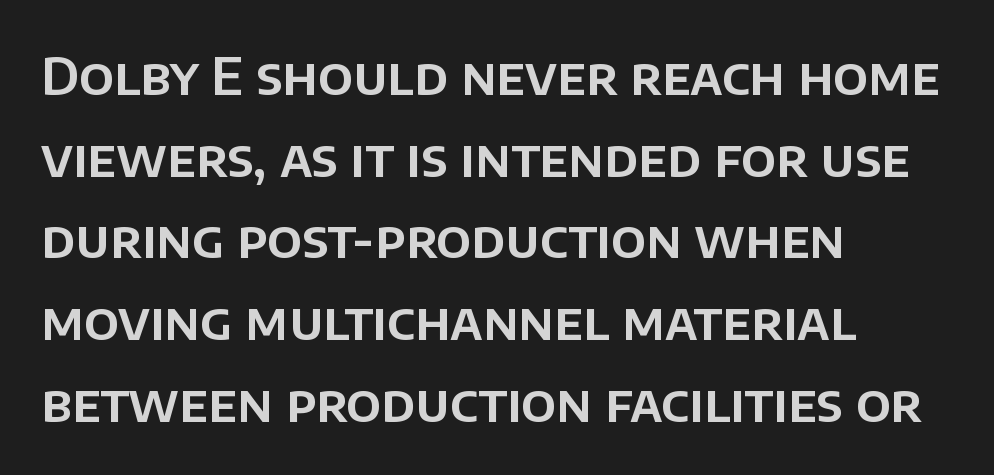
{"serif": "no", "italic": "no", "width": "normal", "stroke_contrast": "low", "x_height": "large", "monospaced": "no", "underline": "no", "align": "left", "line_spacing": "normal", "line_spacing_ratio": 1.57, "letter_spacing": "normal", "letter_spacing_em": 0.0, "glyph_px": 52}
